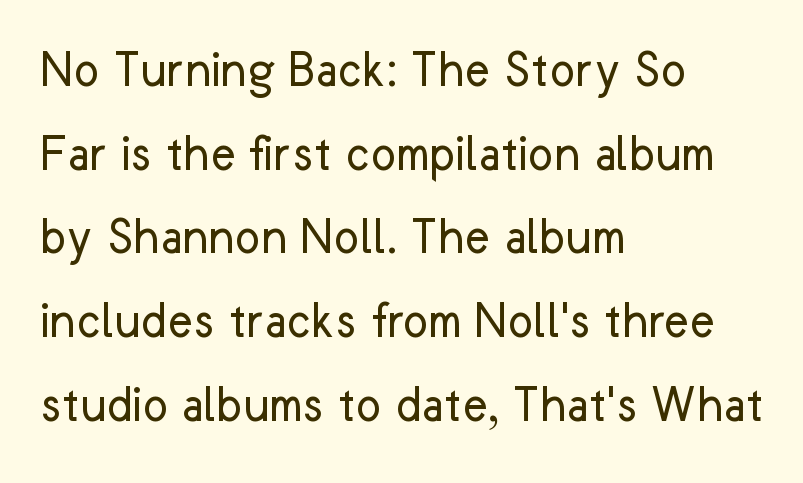
The image shows 54 px regular-weight sans-serif type, upright; set left-aligned, normal line spacing (1.55x), normal letter spacing, not underlined; low stroke contrast and a medium x-height.
